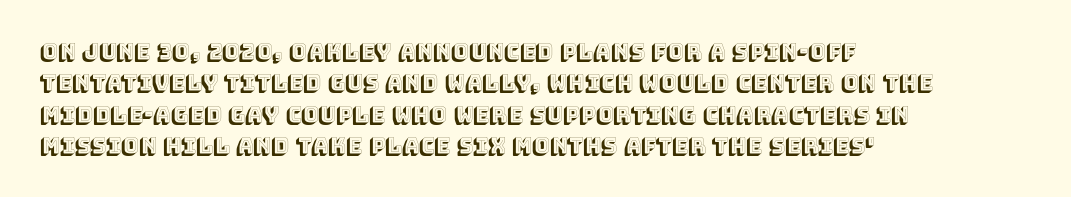
Unmarked baselines from the first word to the last. Every character sits straight up, as roman type does. The lines in this sample share a left origin and differ only in where they stop. Summary of vertical rhythm: regular, with standard interline spacing. Inter-character spacing is left at the font's built-in metrics.
